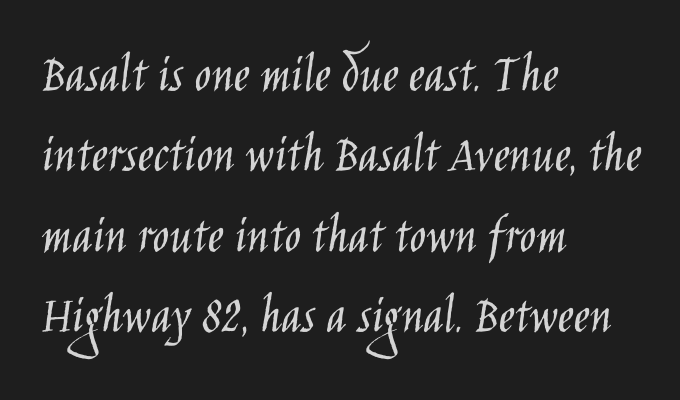
The image shows 55 px light, condensed sans-serif type; set left-aligned, normal line spacing (1.46x), normal letter spacing, not underlined; low stroke contrast and a large x-height.
